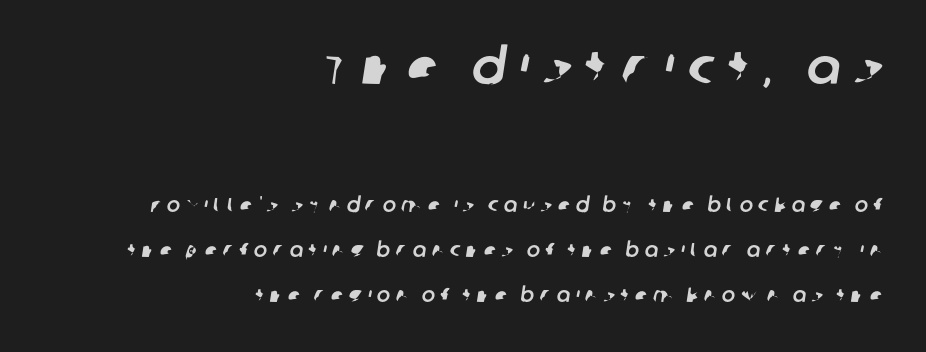
If you drew a ruler down the right edge, every line would touch it. Vertical spacing — loose. This rendering widens character spacing well past its baseline value. Underline: absent. A typesetter would call this proportional, since set widths differ per character.
